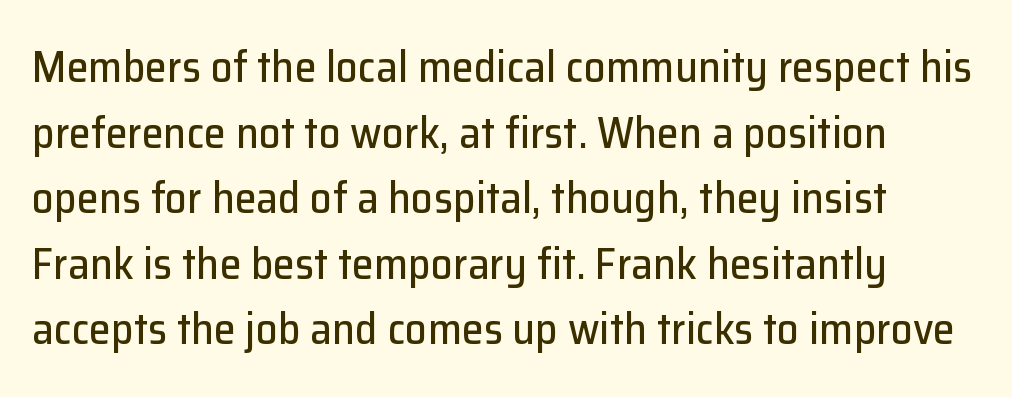
{"serif": "no", "italic": "no", "width": "normal", "stroke_contrast": "low", "x_height": "medium", "monospaced": "no", "underline": "no", "line_spacing": "normal", "line_spacing_ratio": 1.49, "letter_spacing": "normal", "letter_spacing_em": 0.0, "glyph_px": 44}
